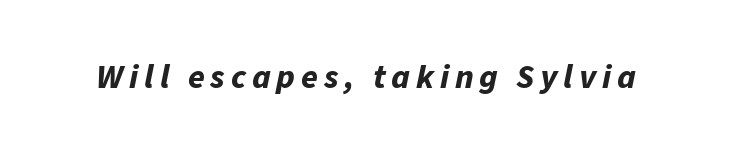
Nobody drew a line under any word here. The face used here is proportionally spaced, like ordinary book or web type. Bold? Absolutely — the strokes are thick and heavy. Compared with ordinary roman type, these characters are visibly tilted.
